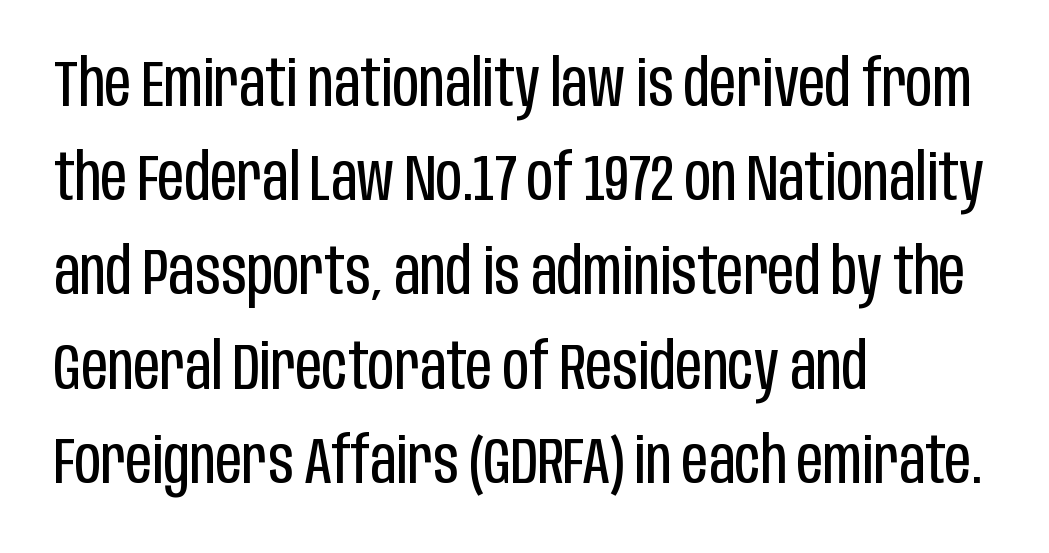
This rendering employs a face without finishing strokes, i.e., a sans-serif. Rows of type keep a routine distance in the vertical direction. In terms of posture, this sample is upright. Look at the tracking — it's just the regular setting, nothing added. Looks like regular typesetting: each glyph gets only the width it needs. Unbolded letterforms with no extra heft.
